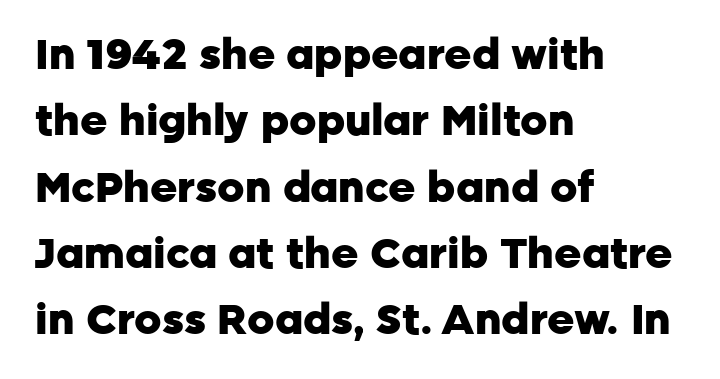
{"serif": "no", "italic": "no", "bold": "yes", "weight": "heavy", "width": "normal", "stroke_contrast": "low", "x_height": "medium", "monospaced": "no", "underline": "no", "align": "left", "line_spacing": "normal", "line_spacing_ratio": 1.58, "letter_spacing": "normal", "letter_spacing_em": 0.0, "glyph_px": 42}
